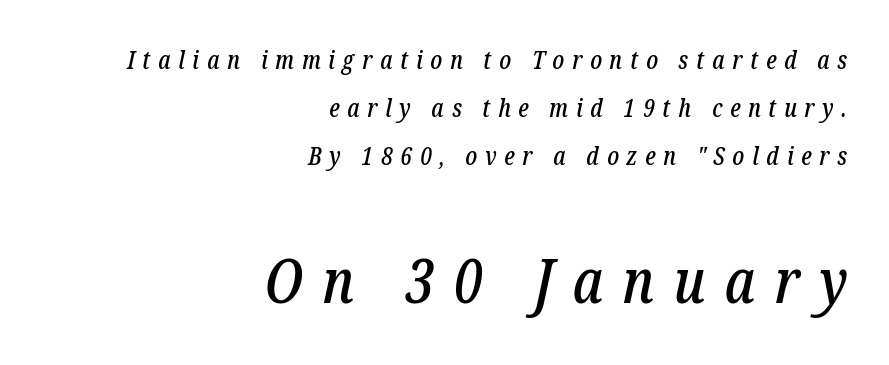
{"serif": "yes", "italic": "yes", "lean": "right", "slant_degrees": 12, "width": "condensed", "stroke_contrast": "low", "x_height": "medium", "monospaced": "no", "underline": "no", "align": "right", "line_spacing": "loose", "line_spacing_ratio": 1.93, "letter_spacing": "wide", "letter_spacing_em": 0.31, "larger_block": "second", "size_ratio": 2.48, "glyph_px": 62}
